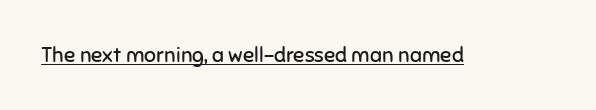
Italic: no, the glyphs are upright roman. You can see a thin bar hugging the bottom of the glyphs. Nothing heavy about these letters — not bold at all. Look at the tracking — it's just the regular setting, nothing added.
